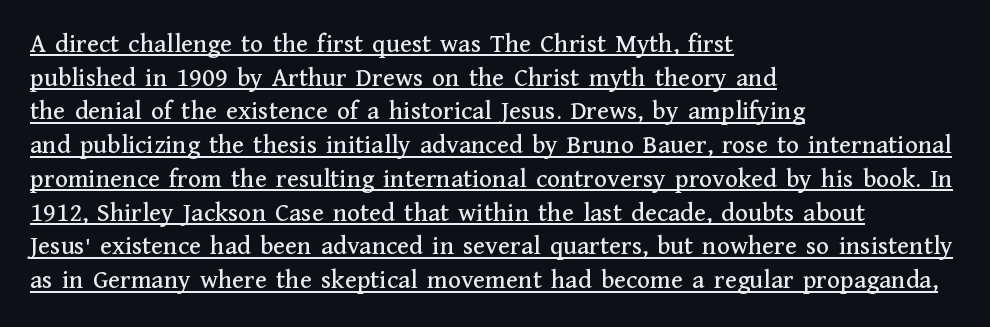
Q: Is the text italic (slanted)? A: No, it is upright.
Q: Is the text underlined? A: Yes.
Q: How is the paragraph aligned? A: Left-aligned.
Q: Is the spacing between letters normal or unusually wide? A: Normal.
Q: Is the spacing between lines tight, normal or loose? A: Normal.
